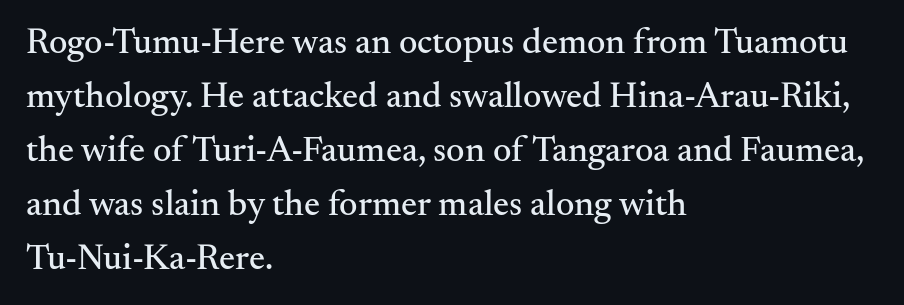
Q: Is the text italic (slanted)? A: No, it is upright.
Q: Is the typeface a serif or a sans-serif typeface? A: Serif.
Q: Is the text underlined? A: No.
Q: How is the paragraph aligned? A: Left-aligned.
Q: Is the spacing between letters normal or unusually wide? A: Normal.
Q: Is the spacing between lines tight, normal or loose? A: Normal.
Q: Width (condensed, normal, or wide)? A: Normal.
Q: Stroke contrast? A: Medium.
Q: x-height? A: Small.
Q: Monospaced? A: No.
